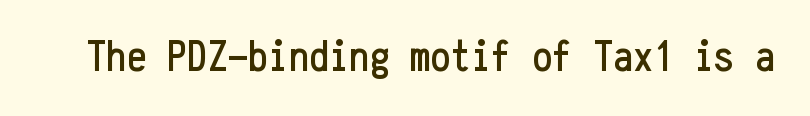
{"serif": "no", "italic": "no", "width": "condensed", "stroke_contrast": "low", "x_height": "medium", "monospaced": "yes", "underline": "no", "letter_spacing": "normal", "letter_spacing_em": 0.0, "glyph_px": 45}
